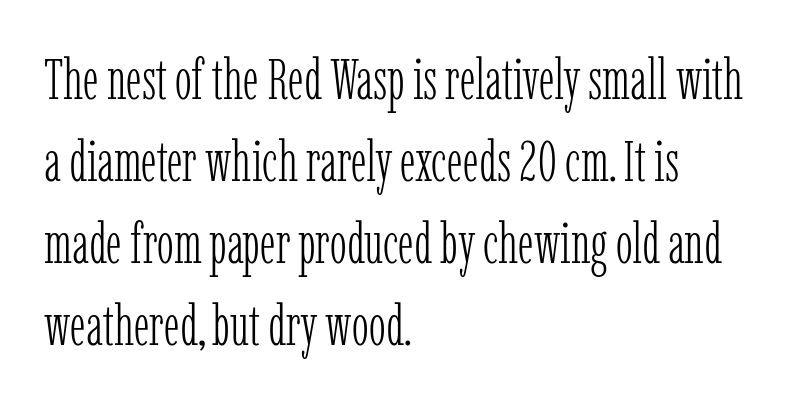
Q: Is the text bold? A: No.
Q: Is the text italic (slanted)? A: No, it is upright.
Q: Is the typeface a serif or a sans-serif typeface? A: Serif.
Q: Is the text underlined? A: No.
Q: How is the paragraph aligned? A: Left-aligned.
Q: Is the spacing between letters normal or unusually wide? A: Normal.
Q: Is the spacing between lines tight, normal or loose? A: Normal.
Q: Width (condensed, normal, or wide)? A: Condensed.
Q: Stroke contrast? A: Low.
Q: x-height? A: Medium.
Q: Monospaced? A: No.
